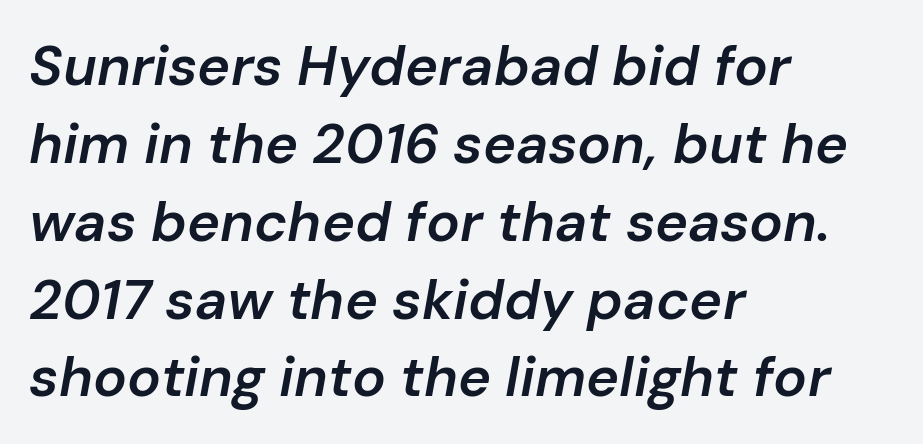
The image shows 56 px semibold type, italic (leaning right); set left-aligned, normal line spacing (1.39x), normal letter spacing, not underlined; low stroke contrast and a medium x-height.
